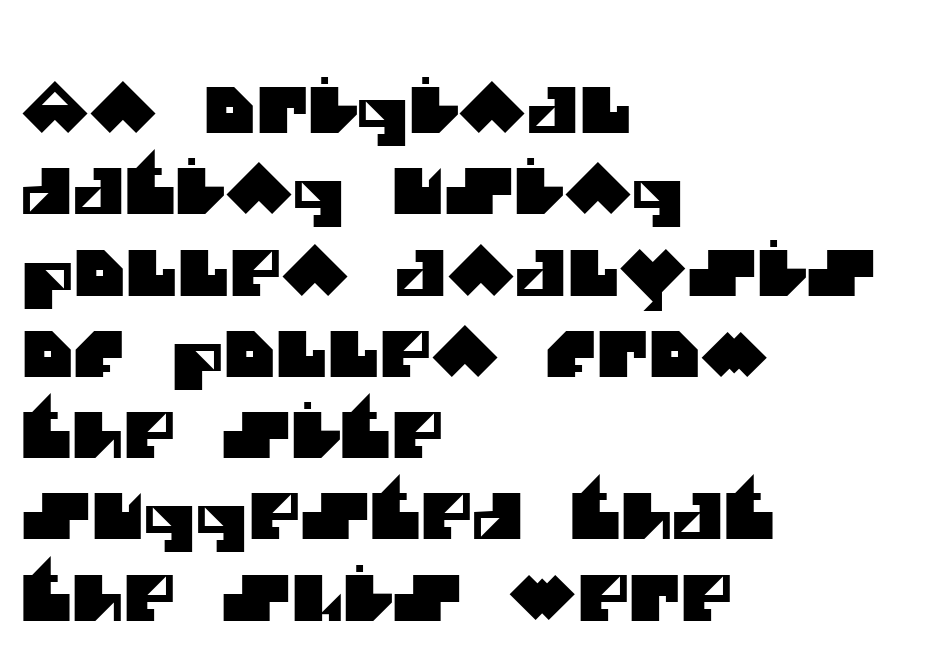
Look at the bottom of the vertical strokes: they stop flat, with no serifs. Students, note that the glyphs here touch the page at normal intervals. Proportional: the letters do not fall into vertical columns. The passage is arranged the way most books set body copy — flush left.
